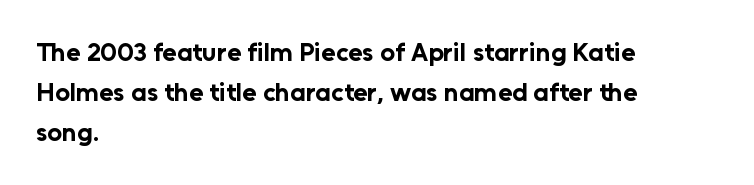
The letterforms sit shoulder to shoulder at normal distance. If you measured baseline to baseline, you'd find a middling distance. The specimen omits any rule beneath the text block's lines. These lines stack with their left ends in a neat column.
